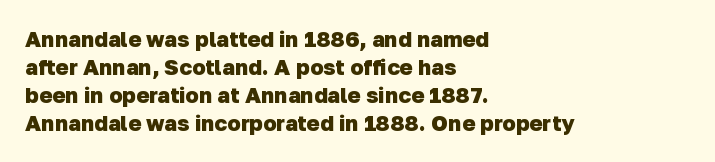
Q: Is the text bold? A: Yes.
Q: Is the text underlined? A: No.
Q: How is the paragraph aligned? A: Left-aligned.
Q: Is the spacing between letters normal or unusually wide? A: Normal.
Q: Is the spacing between lines tight, normal or loose? A: Normal.
